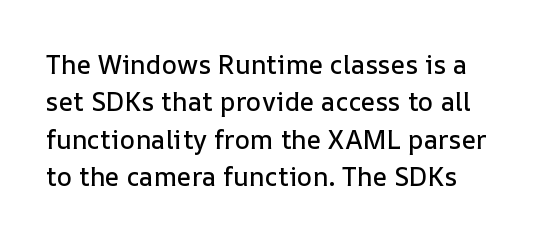
{"italic": "no", "underline": "no", "line_spacing": "normal", "line_spacing_ratio": 1.44, "letter_spacing": "normal", "letter_spacing_em": 0.0, "glyph_px": 26}
